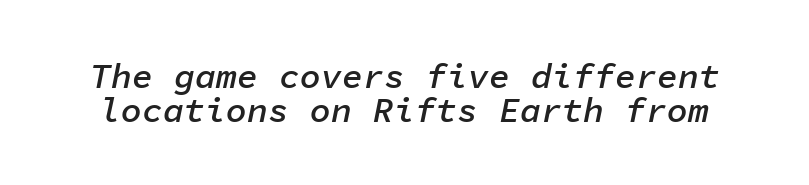
Decoration check: the copy has no underline. Rendered with sloped, italic letterforms. Strokes here are thickened, but only to semibold level. The line texture is even and compact thanks to regular tracking.
